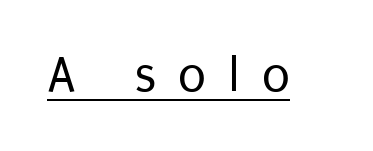
The image shows 51 px regular-weight, condensed sans-serif type, upright; set unusually wide letter spacing (+0.43 em), underlined; low stroke contrast and a large x-height.
